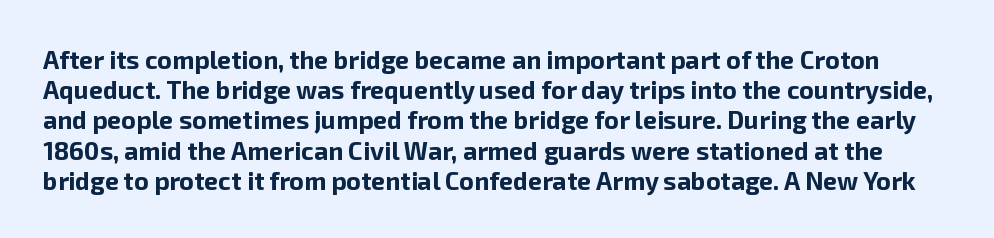
Q: Is the text bold? A: Yes.
Q: Is the text italic (slanted)? A: No, it is upright.
Q: Is the text underlined? A: No.
Q: Is the spacing between letters normal or unusually wide? A: Normal.
